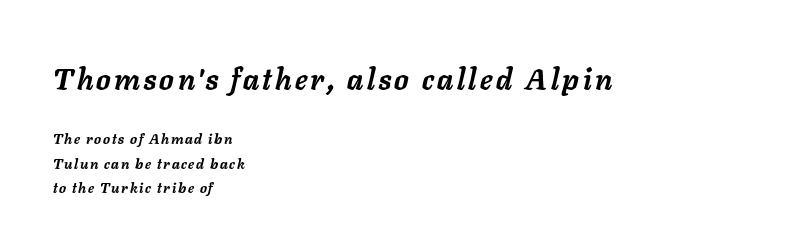
Does the weight exceed regular? Yes, all the way to bold. In this sample the first text group is rendered at the bigger scale. Which margin do the lines hug? The left one — the right edge is uneven. Clear beneath every line of the passage. The rendering uses natural spacing where letterforms have individual widths.
